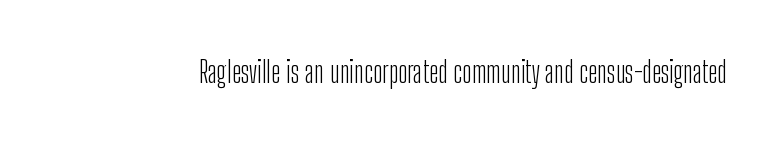
{"serif": "no", "italic": "no", "bold": "no", "weight": "light", "width": "condensed", "stroke_contrast": "low", "x_height": "medium", "monospaced": "no", "underline": "no", "letter_spacing": "normal", "letter_spacing_em": 0.0, "glyph_px": 29}
